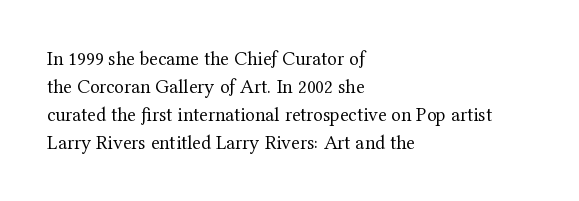
A roman cut, with each character standing at attention. Compared with a centered layout, this one pins lines to the left instead. Evenly set lines give the paragraph a standard silhouette. Heft: none added — not bold. The baseline area is clear.
